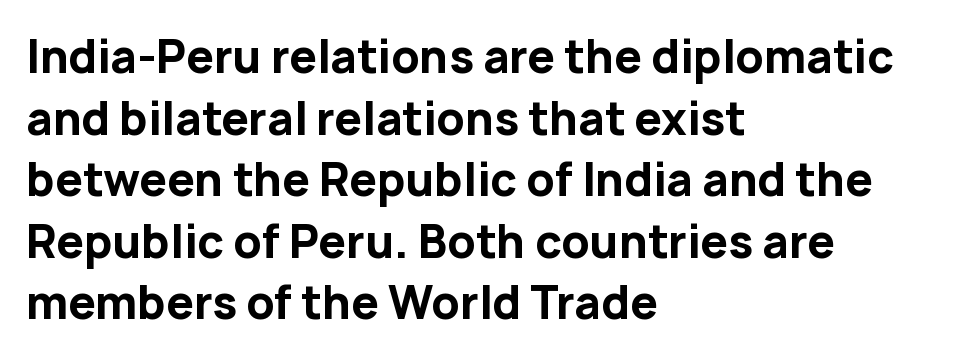
Q: Is the text bold? A: Yes.
Q: Is the text italic (slanted)? A: No, it is upright.
Q: Is the typeface a serif or a sans-serif typeface? A: Sans-serif.
Q: Is the text underlined? A: No.
Q: How is the paragraph aligned? A: Left-aligned.
Q: Is the spacing between letters normal or unusually wide? A: Normal.
Q: Is the spacing between lines tight, normal or loose? A: Normal.
Q: Width (condensed, normal, or wide)? A: Normal.
Q: Stroke contrast? A: Low.
Q: x-height? A: Medium.
Q: Monospaced? A: No.
